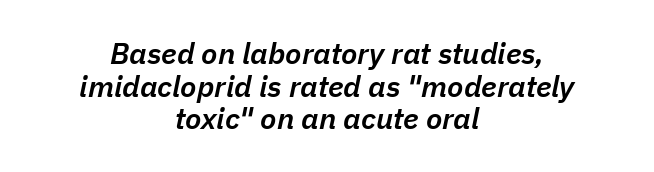
Q: Is the text bold? A: Semi-bold.
Q: Is the text italic (slanted)? A: Yes, it leans right by about 11 degrees.
Q: Is the text underlined? A: No.
Q: How is the paragraph aligned? A: Centered.
Q: Is the spacing between letters normal or unusually wide? A: Normal.
Q: Is the spacing between lines tight, normal or loose? A: Tight.
Q: Width (condensed, normal, or wide)? A: Normal.
Q: Stroke contrast? A: Low.
Q: x-height? A: Medium.
Q: Monospaced? A: No.
